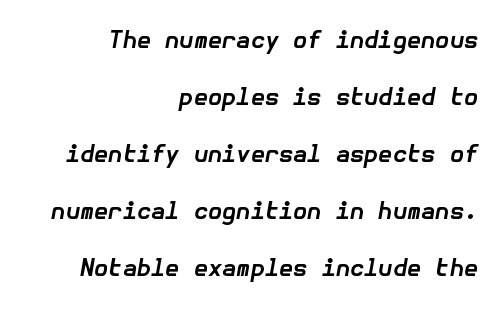
Baseline-to-baseline distance is far greater than the letter height. Layout note: lines flush right. The tracking reads as untouched default to a designer's eye. The rendering applies a slant to the glyphs. Underline: absent.
